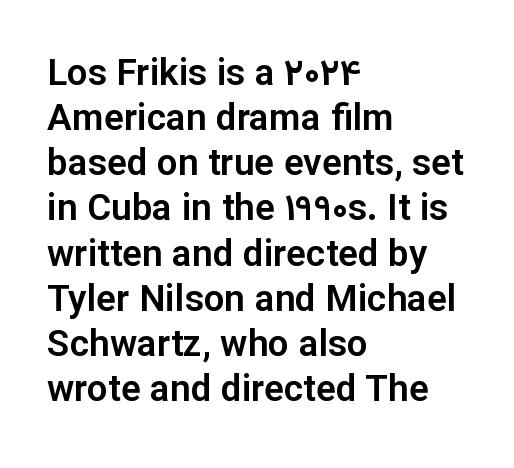
These lines are rendered in a variable-pitch font. Examine the stroke ends and you'll find no serifs. The gaps between neighbouring characters are ordinary and unremarkable. In terms of posture, this sample is upright.
